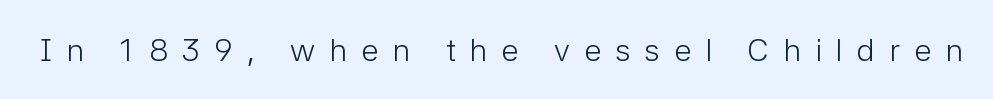
The image shows 32 px light sans-serif type, upright; set unusually wide letter spacing (+0.43 em), not underlined; low stroke contrast and a medium x-height.
